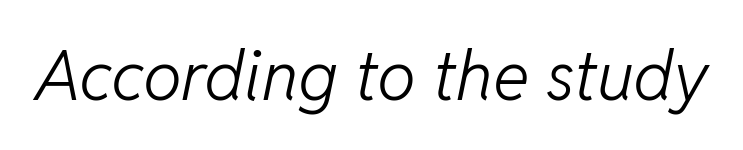
No extra tracking has been applied to these lines. A clean baseline with only descenders dipping below it. The passage shown is typed in a proportional face where columns would drift. The passage shown leans; its letterforms are oblique.
